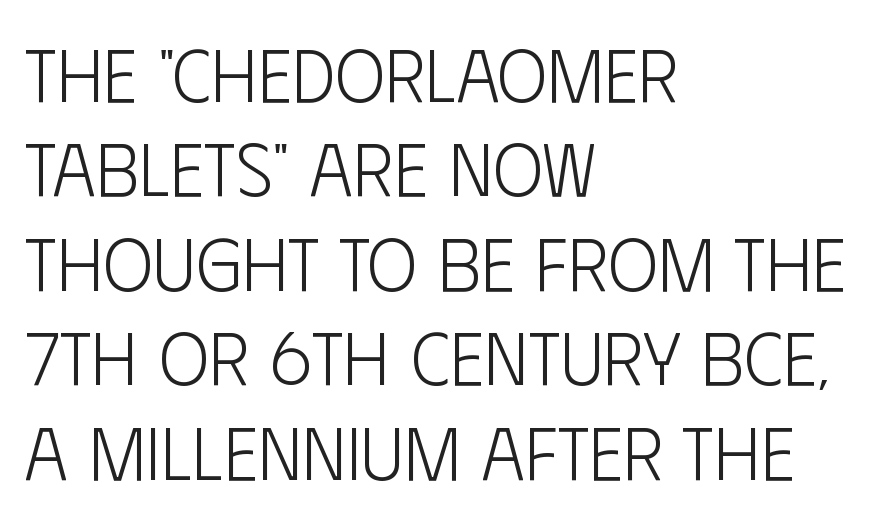
These glyphs show unthickened strokes, regular width or finer. These lines stack with their left ends in a neat column. Successive baselines arrive at the customary interval. There is no visible air inserted between adjacent glyphs.
